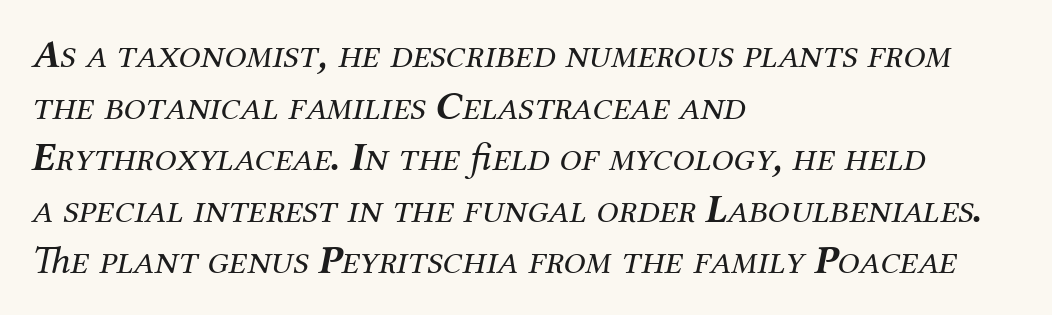
The glyphs look as if they've been sheared to an angle. Unlike a clean sans, this face finishes its strokes with serifs. Each word holds together tightly as a unit, with standard inter-letter gaps. Honestly, the row spacing looks completely unremarkable.
